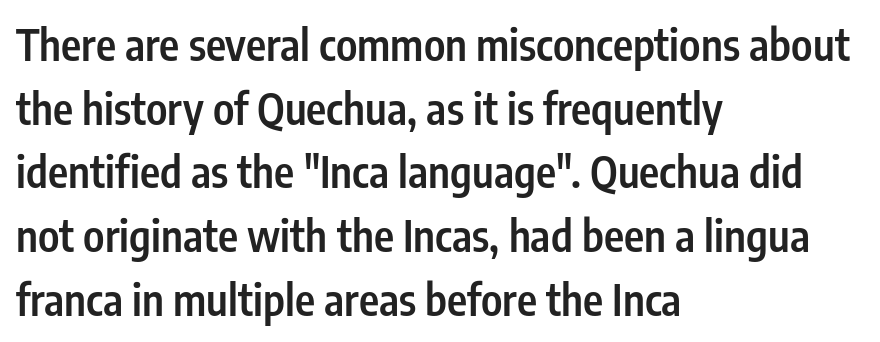
Q: Is the text bold? A: Semi-bold.
Q: Is the text italic (slanted)? A: No, it is upright.
Q: Is the typeface a serif or a sans-serif typeface? A: Sans-serif.
Q: Is the text underlined? A: No.
Q: How is the paragraph aligned? A: Left-aligned.
Q: Is the spacing between letters normal or unusually wide? A: Normal.
Q: Is the spacing between lines tight, normal or loose? A: Normal.
Q: Width (condensed, normal, or wide)? A: Condensed.
Q: Stroke contrast? A: Low.
Q: x-height? A: Medium.
Q: Monospaced? A: No.
